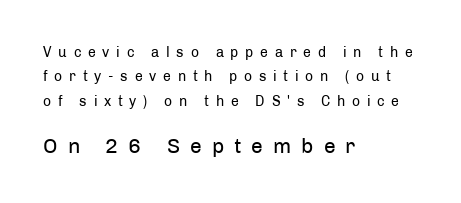
The image shows 21 px text type, upright; set left-aligned, line spacing 1.75x, unusually wide letter spacing (+0.48 em), not underlined; the second (bottom) block is 1.5x larger.
